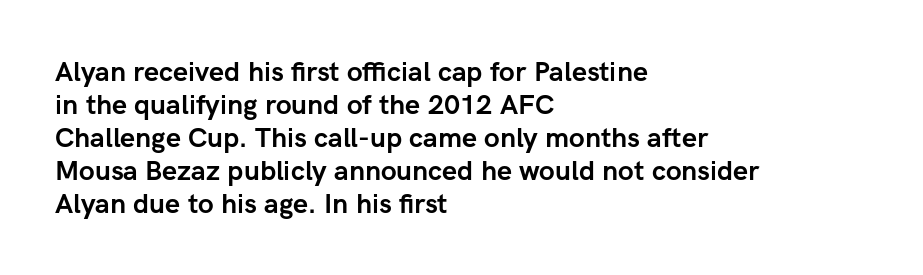
The image shows 27 px bold type, upright; set left-aligned, line spacing 1.22x, normal letter spacing, not underlined.
